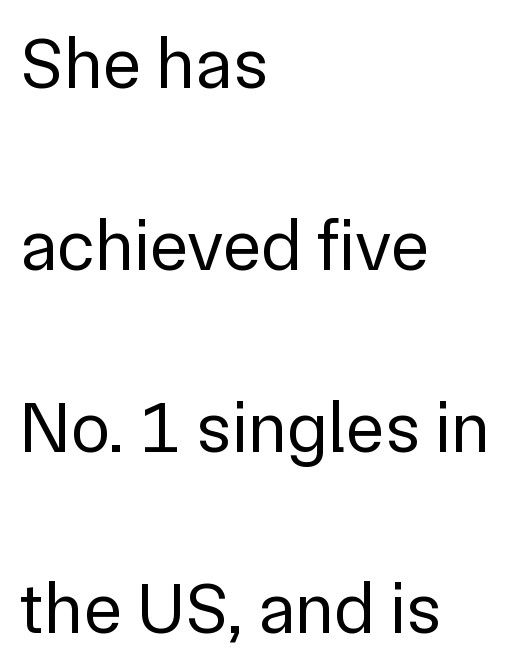
The vertical gap from one line to the next is large. Descender tails drop into unmarked territory. The text block is weighted toward the left margin, trailing off unevenly rightward. Looks like regular typesetting: each glyph gets only the width it needs. This sample uses plain, unmodified letter spacing.
